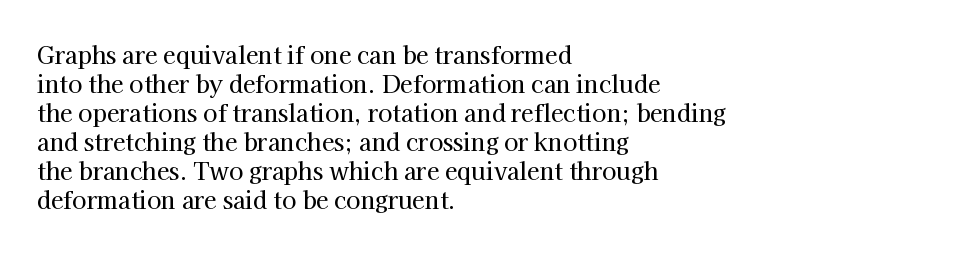
The image shows 23 px text type, upright; set left-aligned, normal line spacing (1.26x), normal letter spacing, not underlined.
